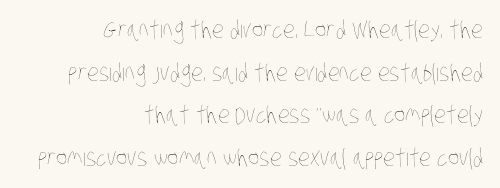
{"bold": "no", "underline": "no", "align": "right", "line_spacing_ratio": 1.78, "letter_spacing": "normal", "letter_spacing_em": 0.0, "glyph_px": 24}
